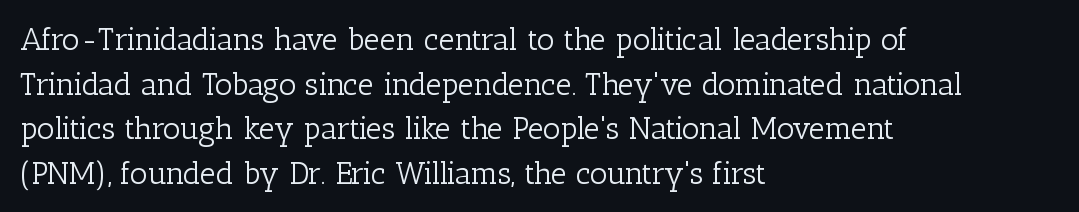
{"serif": "yes", "italic": "no", "bold": "no", "weight": "light", "width": "normal", "stroke_contrast": "low", "x_height": "medium", "monospaced": "no", "underline": "no", "align": "left", "line_spacing": "normal", "line_spacing_ratio": 1.44, "letter_spacing": "normal", "letter_spacing_em": 0.0, "glyph_px": 31}
